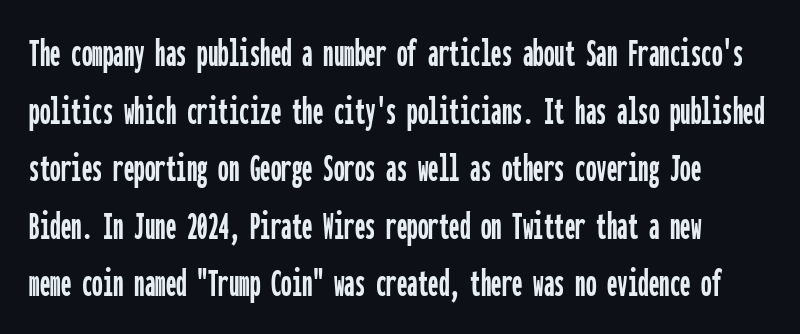
Q: Is the text italic (slanted)? A: No, it is upright.
Q: Is the typeface a serif or a sans-serif typeface? A: Sans-serif.
Q: Is the text underlined? A: No.
Q: Is the spacing between letters normal or unusually wide? A: Normal.
Q: Is the spacing between lines tight, normal or loose? A: Normal.
Q: Width (condensed, normal, or wide)? A: Condensed.
Q: Stroke contrast? A: Low.
Q: x-height? A: Medium.
Q: Monospaced? A: Yes.
